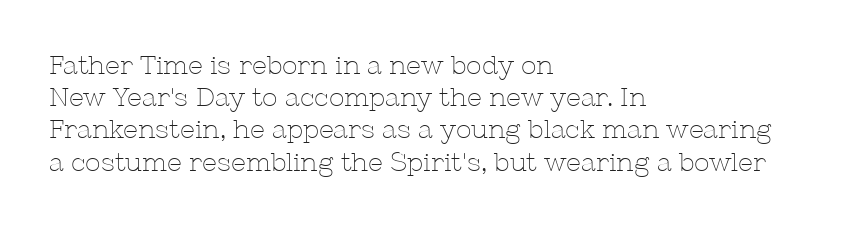
{"italic": "no", "bold": "no", "underline": "no", "align": "left", "line_spacing_ratio": 1.24, "letter_spacing": "normal", "letter_spacing_em": 0.0, "glyph_px": 26}
